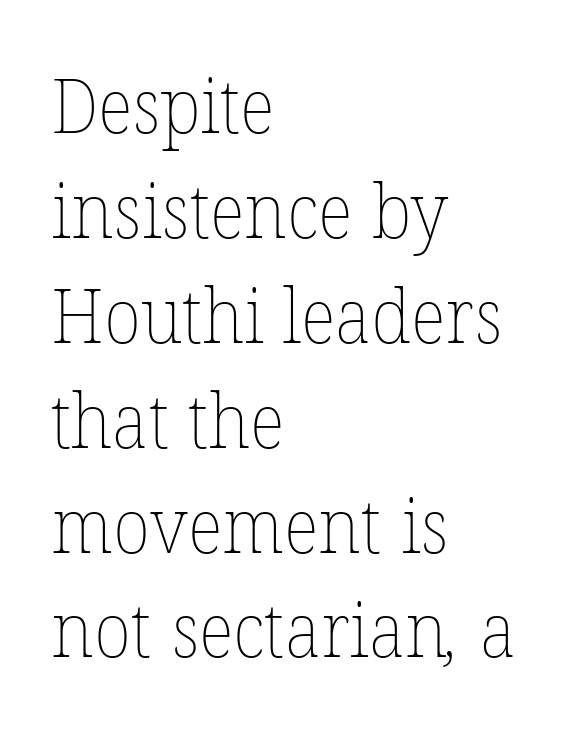
{"bold": "no", "weight": "thin", "width": "normal", "stroke_contrast": "low", "x_height": "medium", "monospaced": "no", "underline": "no", "align": "left", "line_spacing": "normal", "line_spacing_ratio": 1.38, "letter_spacing": "normal", "letter_spacing_em": 0.0, "glyph_px": 76}
